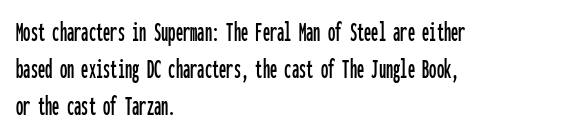
The image shows 29 px condensed sans-serif type, upright, monospaced; set left-aligned, normal line spacing (1.27x), normal letter spacing, not underlined; low stroke contrast and a medium x-height.
